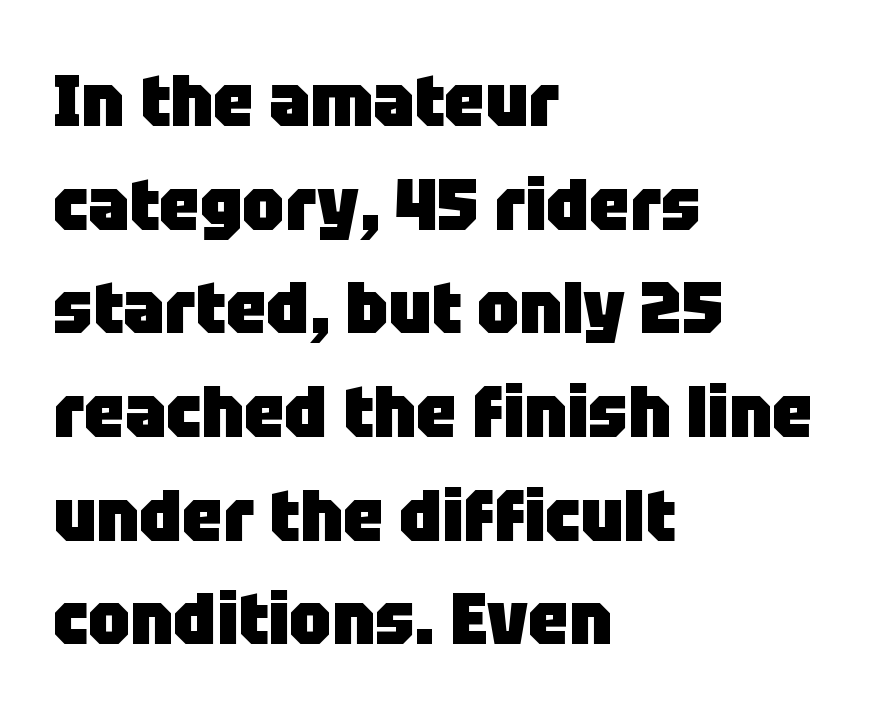
Stroke terminals: plain, sans-serif. Pretty heavy lettering here — definitely bold. Is this a fixed-width face? No — the glyphs have proportional, varying widths. The passage is arranged the way most books set body copy — flush left. The lettering holds an erect, upright posture throughout. The rendering uses a moderate line-height, typical for paragraphs.
